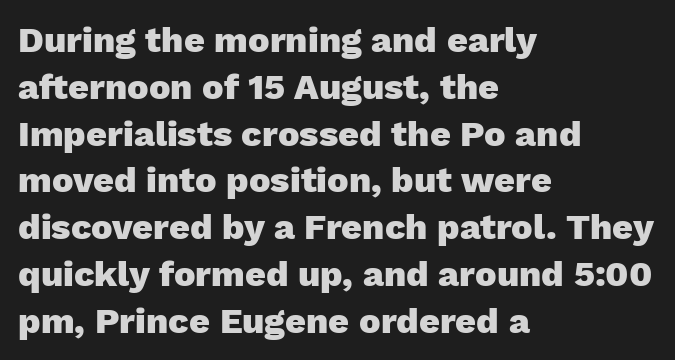
The image shows 36 px heavy sans-serif type, upright; set left-aligned, normal line spacing (1.3x), normal letter spacing, not underlined; low stroke contrast and a medium x-height.
